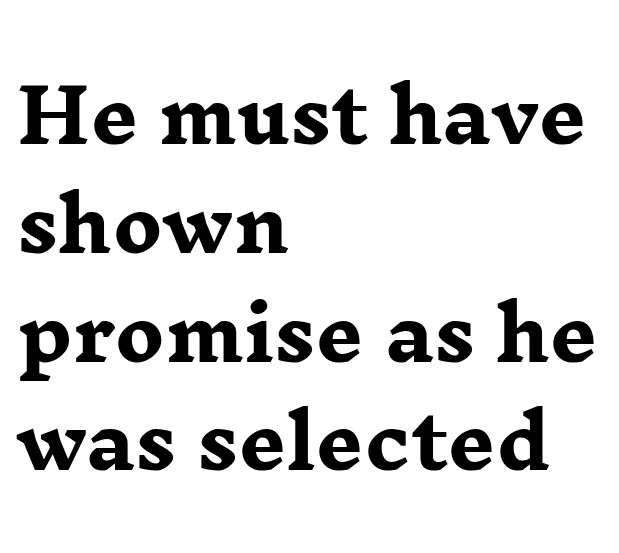
Q: Is the text bold? A: Yes.
Q: Is the text italic (slanted)? A: No, it is upright.
Q: Is the typeface a serif or a sans-serif typeface? A: Serif.
Q: Is the text underlined? A: No.
Q: How is the paragraph aligned? A: Left-aligned.
Q: Is the spacing between letters normal or unusually wide? A: Normal.
Q: Is the spacing between lines tight, normal or loose? A: Normal.
Q: Width (condensed, normal, or wide)? A: Wide.
Q: Stroke contrast? A: Low.
Q: x-height? A: Medium.
Q: Monospaced? A: No.
